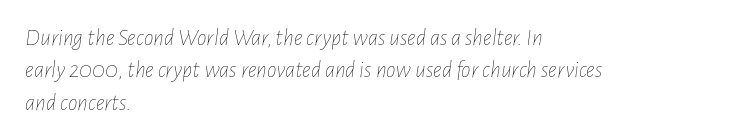
The image shows 24 px text type, italic (leaning right); set left-aligned, normal line spacing (1.35x), normal letter spacing, not underlined.
